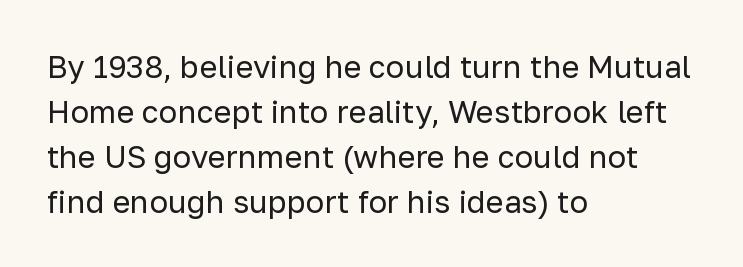
{"serif": "no", "italic": "no", "bold": "no", "weight": "regular", "width": "normal", "stroke_contrast": "low", "x_height": "medium", "monospaced": "no", "underline": "no", "align": "left", "line_spacing": "normal", "line_spacing_ratio": 1.45, "letter_spacing": "normal", "letter_spacing_em": 0.0, "glyph_px": 31}
